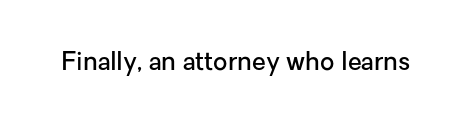
{"italic": "no", "bold": "semi", "underline": "no", "letter_spacing": "normal", "letter_spacing_em": 0.0, "glyph_px": 25}
